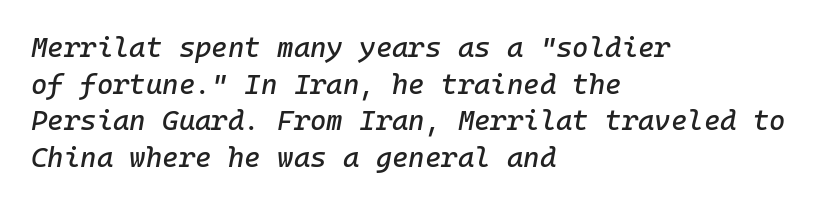
Q: Is the text italic (slanted)? A: Yes, it leans right by about 10 degrees.
Q: Is the text underlined? A: No.
Q: How is the paragraph aligned? A: Left-aligned.
Q: Is the spacing between letters normal or unusually wide? A: Normal.
Q: Is the spacing between lines tight, normal or loose? A: Normal.
Q: Width (condensed, normal, or wide)? A: Normal.
Q: Stroke contrast? A: Low.
Q: x-height? A: Medium.
Q: Monospaced? A: Yes.
